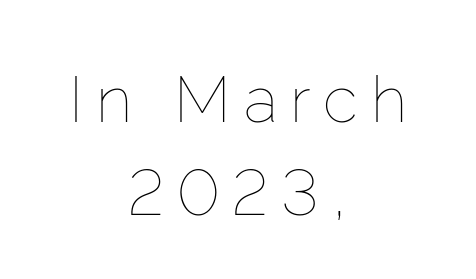
Q: Is the text bold? A: No.
Q: Is the text italic (slanted)? A: No, it is upright.
Q: Is the text underlined? A: No.
Q: How is the paragraph aligned? A: Centered.
Q: Is the spacing between letters normal or unusually wide? A: Unusually wide.
Q: Is the spacing between lines tight, normal or loose? A: Normal.
Q: Width (condensed, normal, or wide)? A: Normal.
Q: Stroke contrast? A: Low.
Q: x-height? A: Medium.
Q: Monospaced? A: No.
